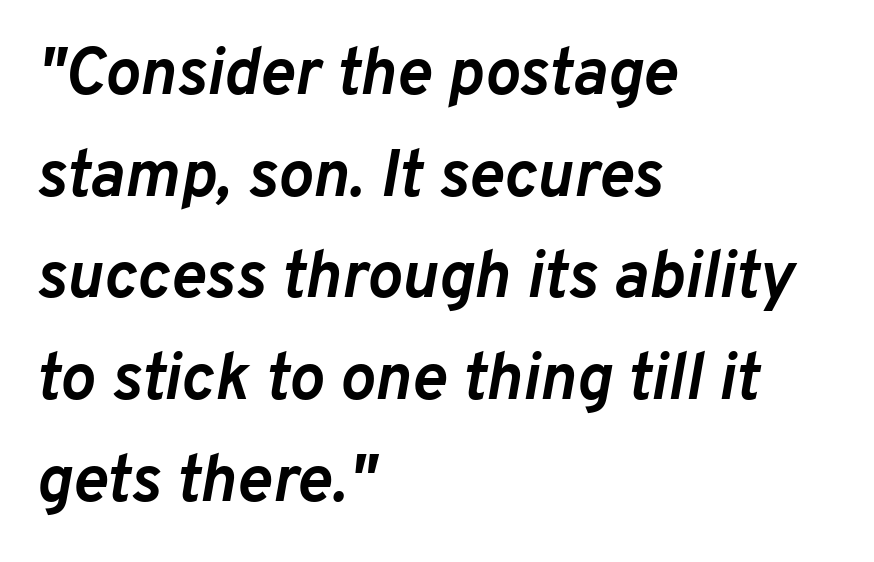
The image shows 66 px semibold type, italic (leaning right); set left-aligned, normal line spacing (1.54x), normal letter spacing, not underlined; low stroke contrast and a medium x-height.
